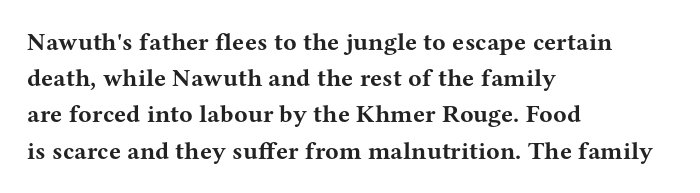
The image shows 25 px bold type, upright; set left-aligned, normal line spacing (1.45x), normal letter spacing, not underlined.
